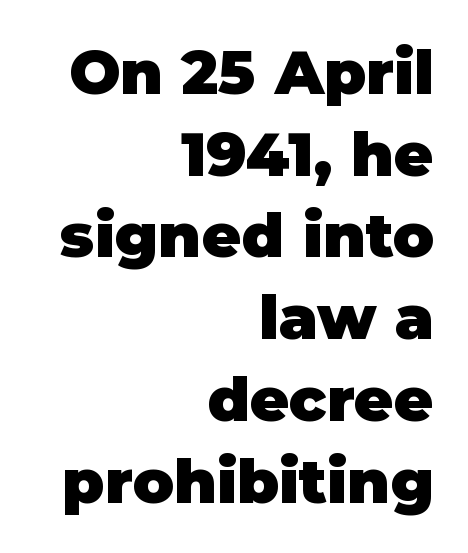
Q: Is the text bold? A: Yes.
Q: Is the text italic (slanted)? A: No, it is upright.
Q: Is the typeface a serif or a sans-serif typeface? A: Sans-serif.
Q: Is the text underlined? A: No.
Q: How is the paragraph aligned? A: Right-aligned.
Q: Is the spacing between letters normal or unusually wide? A: Normal.
Q: Is the spacing between lines tight, normal or loose? A: Normal.
Q: Width (condensed, normal, or wide)? A: Normal.
Q: Stroke contrast? A: Low.
Q: x-height? A: Large.
Q: Monospaced? A: No.
